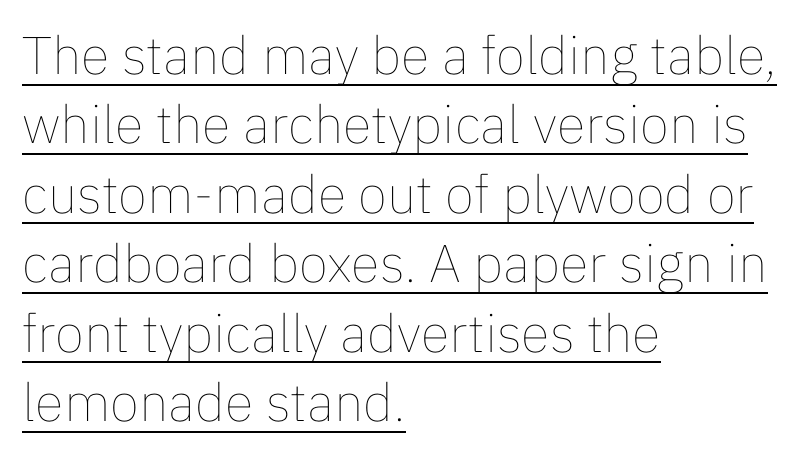
A quiet, ordinary-to-light weight characterises the typeface. The tracking reads as untouched default to a designer's eye. Reading down the block, your eye returns to a fixed left position each line. Summary of vertical rhythm: regular, with standard interline spacing. Compared with undecorated copy, this sample adds a rule below the words.
